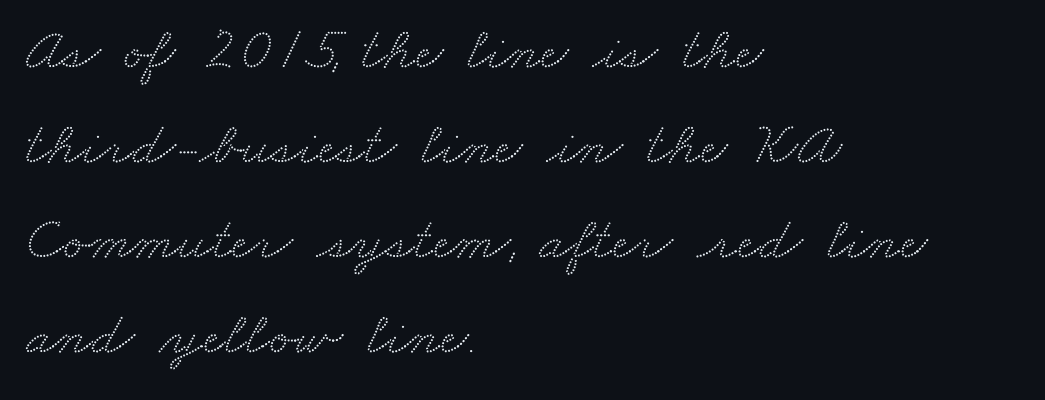
Underline: absent. If you drew a ruler down the left edge, every line would touch it. Is the letter spacing exaggerated? No — it looks like the ordinary default. Looks like regular typesetting: each glyph gets only the width it needs. The rendering shows small feet on the letterforms — a serif design. Leading matches the norm, producing a regular column.
